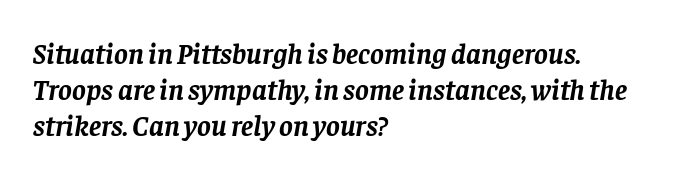
Pretty heavy lettering here — definitely bold. These lines are composed in type with serifs. The tracking reads as untouched default to a designer's eye. Glance below the letters and you will spot only blank space. Here the designer chose a conventional face with non-uniform glyph widths.
